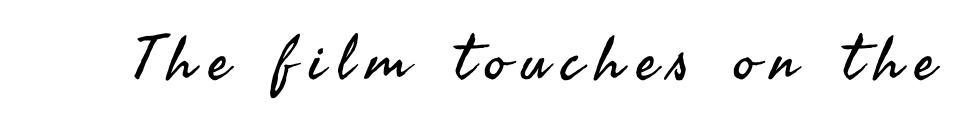
Q: Is the text bold? A: No.
Q: Is the text italic (slanted)? A: Yes.
Q: Is the typeface a serif or a sans-serif typeface? A: Sans-serif.
Q: Is the text underlined? A: No.
Q: Is the spacing between letters normal or unusually wide? A: Unusually wide.
Q: Width (condensed, normal, or wide)? A: Normal.
Q: Stroke contrast? A: Medium.
Q: x-height? A: Small.
Q: Monospaced? A: No.
